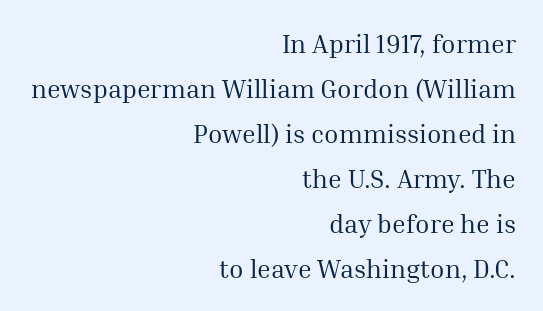
The image shows 26 px text type, upright; set right-aligned, line spacing 1.73x, normal letter spacing, not underlined.
